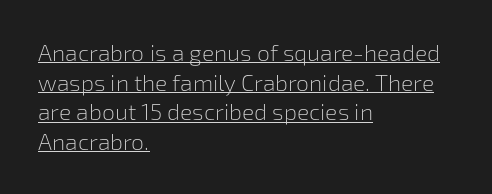
{"italic": "no", "bold": "no", "underline": "yes", "align": "left", "line_spacing": "normal", "line_spacing_ratio": 1.29, "letter_spacing": "normal", "letter_spacing_em": 0.0, "glyph_px": 23}
